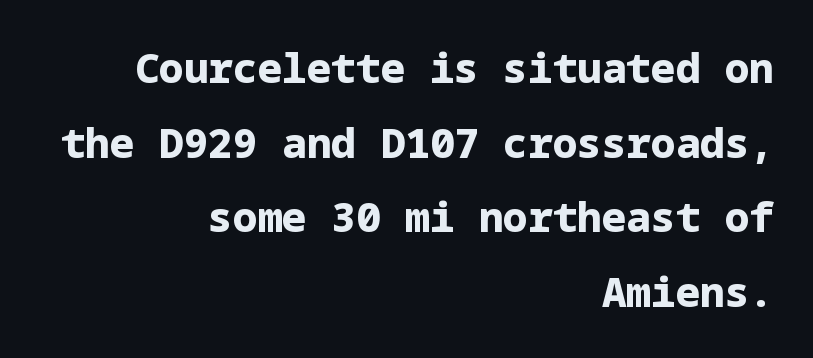
{"serif": "no", "italic": "no", "bold": "yes", "weight": "bold", "width": "normal", "stroke_contrast": "low", "x_height": "medium", "underline": "no", "align": "right", "line_spacing_ratio": 1.82, "letter_spacing": "normal", "letter_spacing_em": 0.0, "glyph_px": 41}
